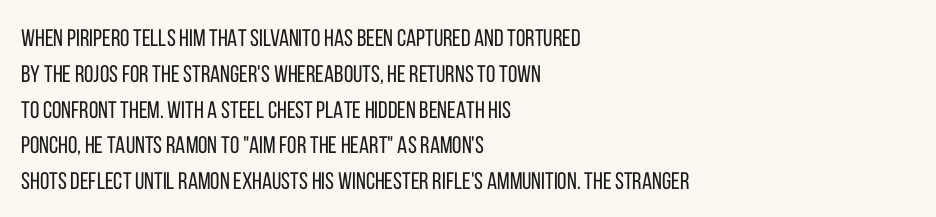
{"italic": "no", "bold": "no", "underline": "no", "align": "left", "line_spacing": "normal", "line_spacing_ratio": 1.49, "letter_spacing": "normal", "letter_spacing_em": 0.0, "glyph_px": 24}
